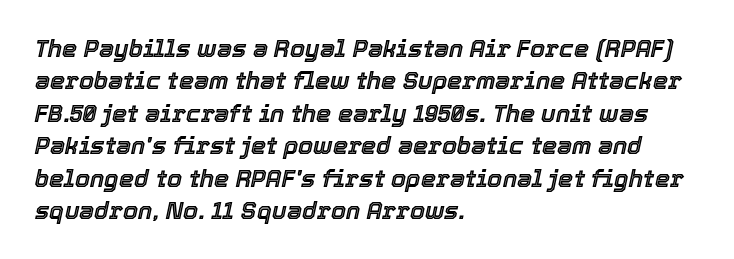
{"italic": "yes", "lean": "right", "slant_degrees": 12, "underline": "no", "align": "left", "line_spacing": "normal", "line_spacing_ratio": 1.35, "letter_spacing": "normal", "letter_spacing_em": 0.0, "glyph_px": 24}
